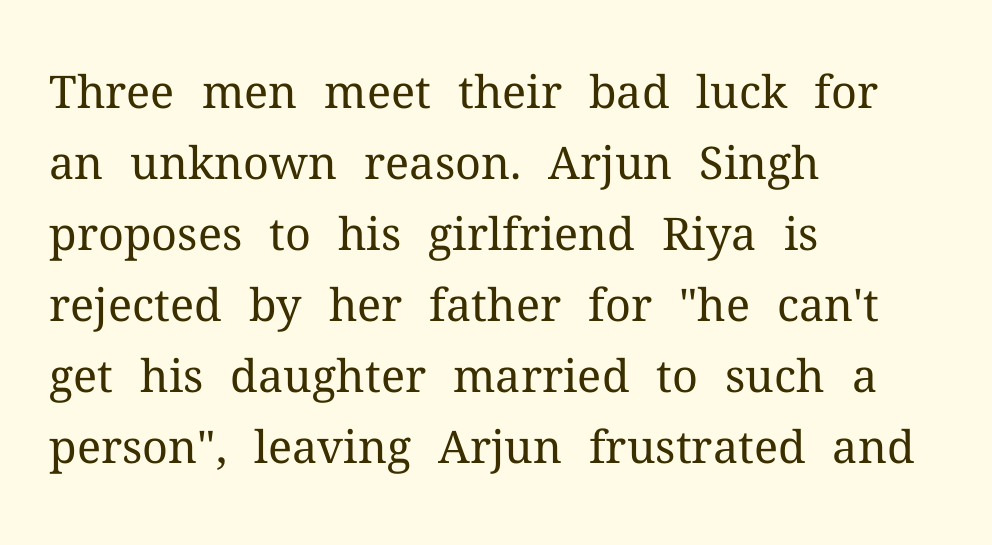
Q: Is the text bold? A: No.
Q: Is the text italic (slanted)? A: No, it is upright.
Q: Is the typeface a serif or a sans-serif typeface? A: Serif.
Q: Is the text underlined? A: No.
Q: How is the paragraph aligned? A: Left-aligned.
Q: Is the spacing between letters normal or unusually wide? A: Normal.
Q: Is the spacing between lines tight, normal or loose? A: Normal.
Q: Width (condensed, normal, or wide)? A: Normal.
Q: Stroke contrast? A: Medium.
Q: x-height? A: Medium.
Q: Monospaced? A: No.
